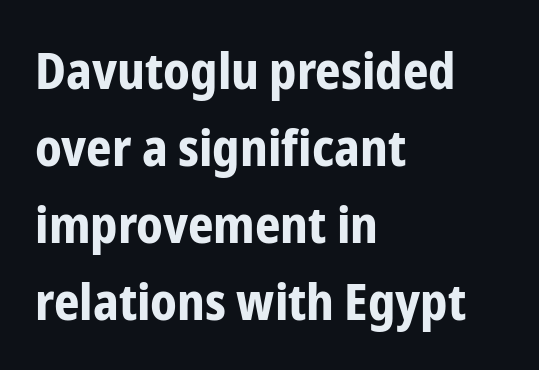
Summary of weight: heavy, a full bold. Compared with typical body copy, the letter spacing here is the same. Each letter's strokes conclude bluntly, with no projecting serifs. Is the block centered? No — it sits flush against the left margin.
